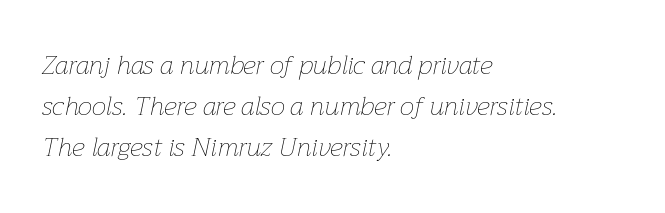
{"italic": "yes", "lean": "right", "slant_degrees": 12, "bold": "no", "underline": "no", "align": "left", "line_spacing": "normal", "line_spacing_ratio": 1.58, "letter_spacing": "normal", "letter_spacing_em": 0.0, "glyph_px": 26}
